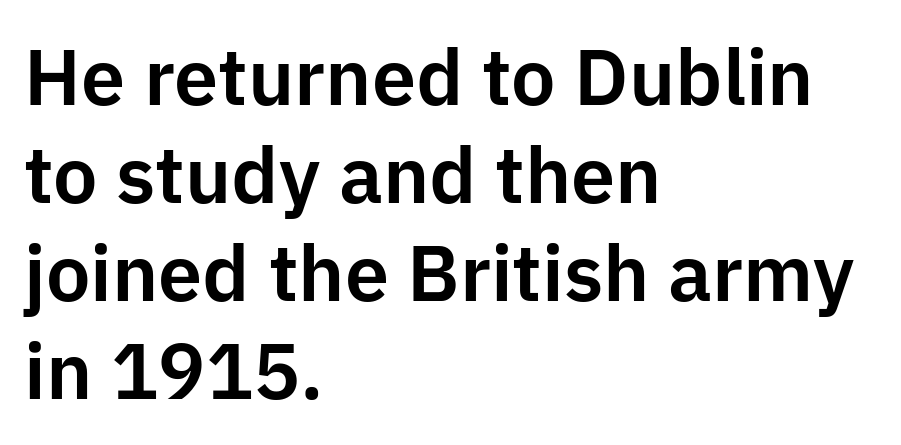
The image shows 79 px sans-serif type, upright; set left-aligned, line spacing 1.24x, normal letter spacing, not underlined; low stroke contrast and a medium x-height.
